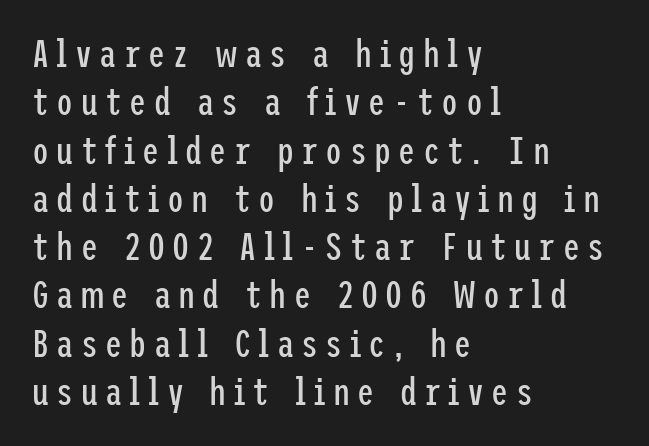
{"serif": "no", "italic": "no", "bold": "no", "weight": "regular", "width": "condensed", "stroke_contrast": "low", "x_height": "medium", "underline": "no", "align": "left", "line_spacing": "normal", "line_spacing_ratio": 1.27, "glyph_px": 38}
